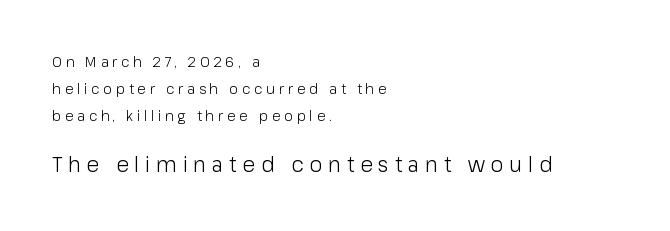
The image shows 21 px text type, upright; set left-aligned, loose line spacing (1.92x), unusually wide letter spacing (+0.27 em), not underlined; the second (bottom) block is 1.5x larger.
